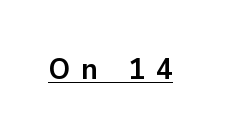
{"serif": "no", "italic": "no", "bold": "yes", "weight": "semibold", "width": "normal", "stroke_contrast": "low", "x_height": "medium", "monospaced": "no", "underline": "yes", "letter_spacing": "wide", "letter_spacing_em": 0.37, "glyph_px": 30}
